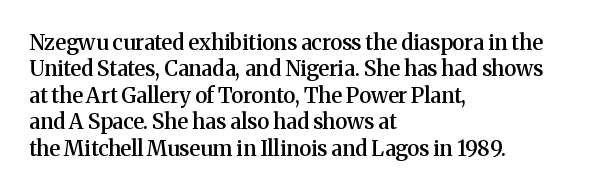
Its strokes are somewhat broadened, the hallmark of semibold type. Notice how descenders clear the ascenders below comfortably — that's standard leading. The letters stand straight up with perfectly vertical stems. Compared with a centered layout, this one pins lines to the left instead.
